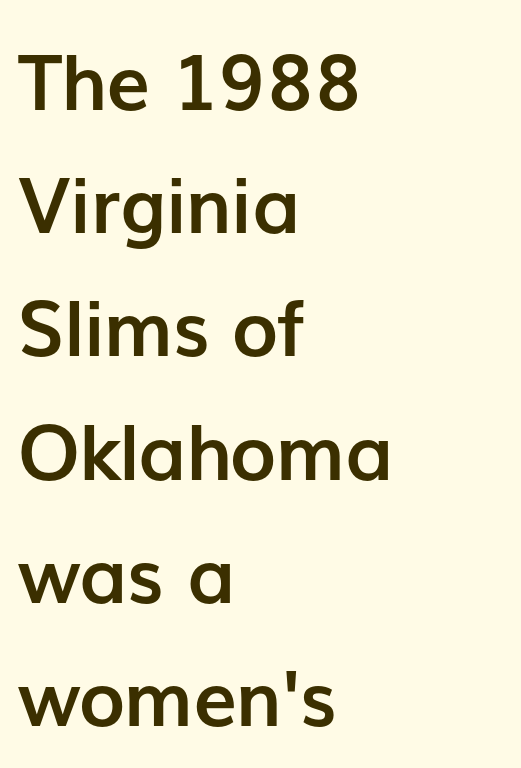
{"serif": "no", "italic": "no", "bold": "yes", "weight": "semibold", "width": "normal", "stroke_contrast": "low", "x_height": "medium", "monospaced": "no", "underline": "no", "align": "left", "line_spacing": "normal", "line_spacing_ratio": 1.6, "letter_spacing": "normal", "letter_spacing_em": 0.0, "glyph_px": 77}
